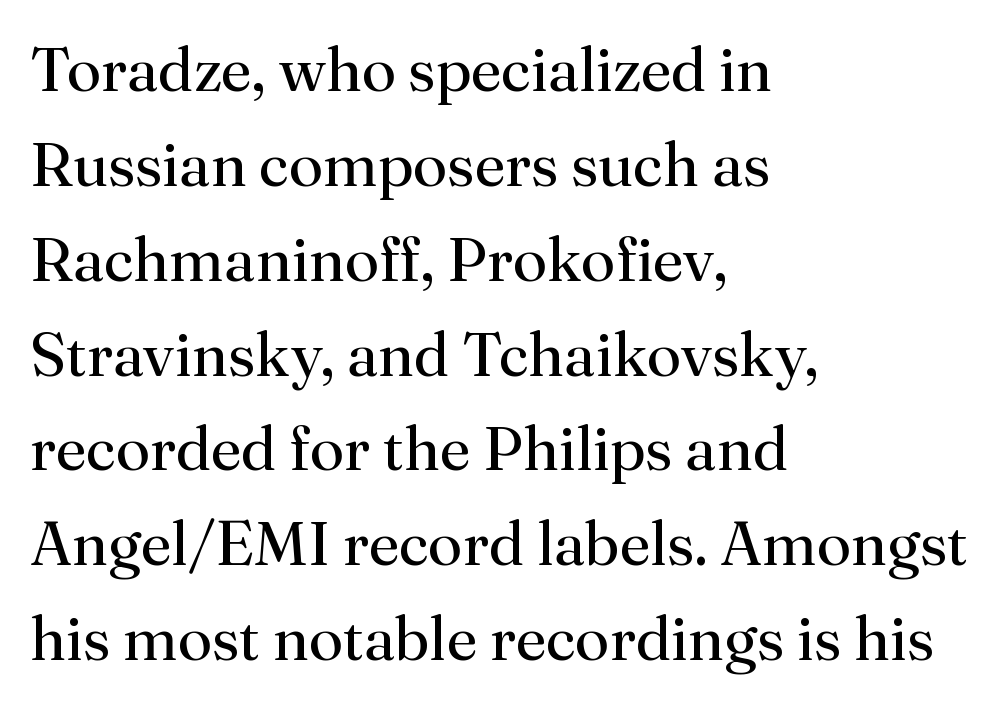
Q: Is the text bold? A: No.
Q: Is the text italic (slanted)? A: No, it is upright.
Q: Is the typeface a serif or a sans-serif typeface? A: Serif.
Q: Is the text underlined? A: No.
Q: How is the paragraph aligned? A: Left-aligned.
Q: Is the spacing between letters normal or unusually wide? A: Normal.
Q: Is the spacing between lines tight, normal or loose? A: Normal.
Q: Width (condensed, normal, or wide)? A: Normal.
Q: Stroke contrast? A: Medium.
Q: x-height? A: Small.
Q: Monospaced? A: No.
